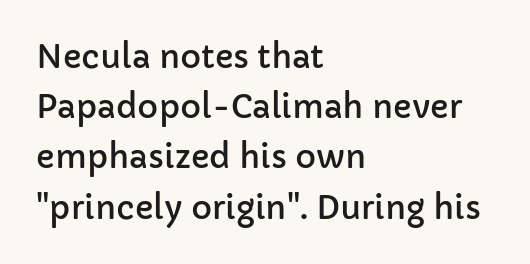
Do the characters align in a grid? No, the font is proportional. Style check: upright. You can tell from the bare stems that sans-serif type was used. This sample is left-justified, so line endings fall wherever the words run out. The gaps between neighbouring characters are ordinary and unremarkable. Interline gaps are of average width in this sample.
